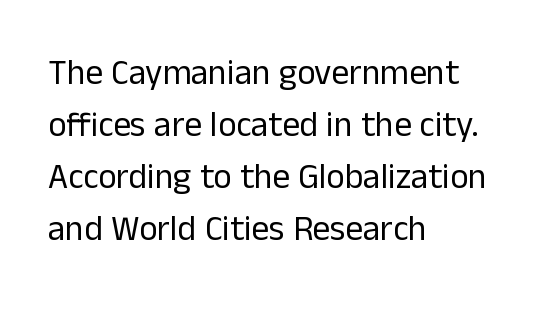
Regular leading. A bare baseline throughout the passage. Is the stroke heavy? The answer is a plain regular-or-lighter. Look at the tracking — it's just the regular setting, nothing added. Classification — sans serif.
